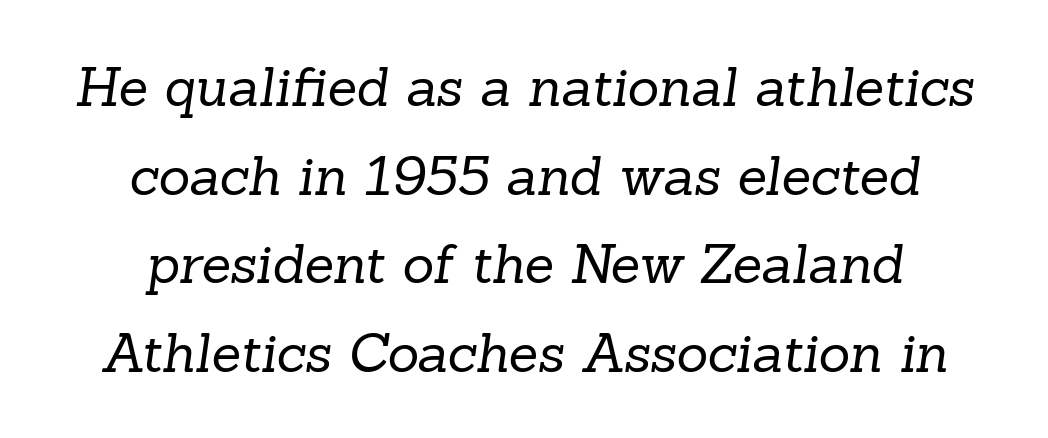
Regular leading. Regarding serifs, this sample has them. Where is the straight margin? There isn't one; the lines are centered. This sample has the flowing, uneven cadence of proportional lettering. Decoration check: the copy has no underline. Glyph-to-glyph distance matches everyday printed text.
